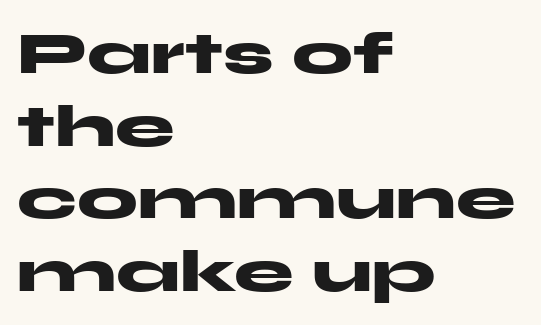
Q: Is the text bold? A: Yes.
Q: Is the text italic (slanted)? A: No, it is upright.
Q: Is the typeface a serif or a sans-serif typeface? A: Sans-serif.
Q: Is the text underlined? A: No.
Q: How is the paragraph aligned? A: Left-aligned.
Q: Is the spacing between letters normal or unusually wide? A: Normal.
Q: Width (condensed, normal, or wide)? A: Wide.
Q: Stroke contrast? A: Medium.
Q: x-height? A: Medium.
Q: Monospaced? A: No.
